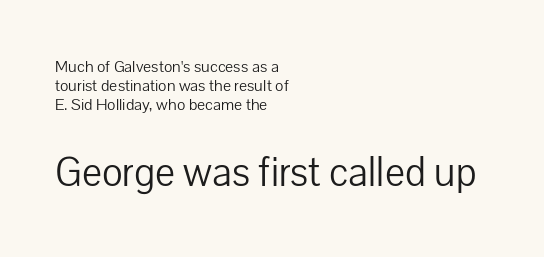
The vertical gap from one line to the next is small. What stands out about the letter spacing? Nothing — it is the standard amount. The letters look calm and open, with moderate or lighter stems. Does the lettering tilt? It doesn't — this is upright. The lines are quadded left.
